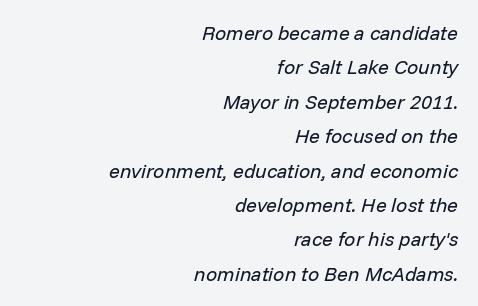
{"italic": "yes", "lean": "right", "slant_degrees": 14, "bold": "no", "underline": "no", "align": "right", "line_spacing_ratio": 1.72, "letter_spacing": "normal", "letter_spacing_em": 0.0, "glyph_px": 20}
